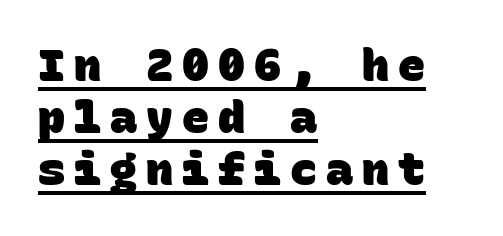
These lines carry a lot of weight — the face is fully bold. This sample uses expanded letter spacing, leaving extra air between glyphs. A classic flush-left, rag-right setting is used for this passage. Regarding serifs, this sample does without them. The typesetter has applied underlining to the passage shown.
